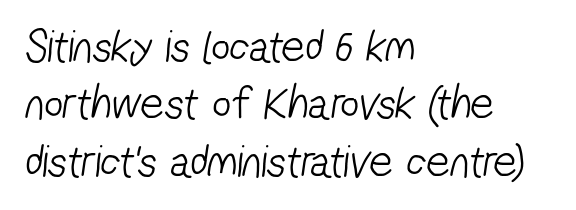
The image shows 46 px light, condensed sans-serif type; set left-aligned, normal line spacing (1.25x), normal letter spacing, not underlined; low stroke contrast and a medium x-height.
